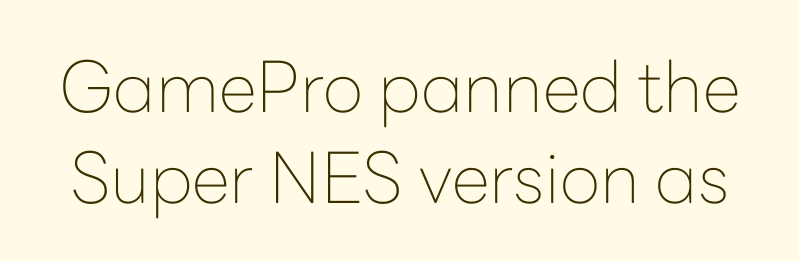
Q: Is the text bold? A: No.
Q: Is the text italic (slanted)? A: No, it is upright.
Q: Is the typeface a serif or a sans-serif typeface? A: Sans-serif.
Q: Is the text underlined? A: No.
Q: Is the spacing between letters normal or unusually wide? A: Normal.
Q: Is the spacing between lines tight, normal or loose? A: Normal.
Q: Width (condensed, normal, or wide)? A: Normal.
Q: Stroke contrast? A: Low.
Q: x-height? A: Medium.
Q: Monospaced? A: No.
